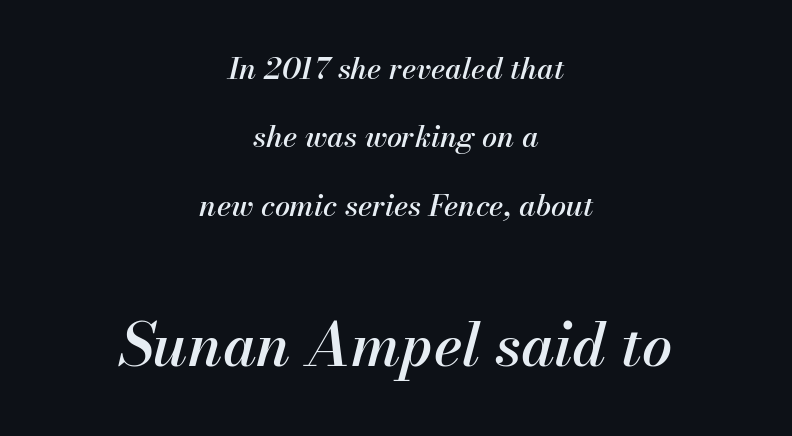
Q: Is the text italic (slanted)? A: Yes, it leans right by about 13 degrees.
Q: Is the text underlined? A: No.
Q: How is the paragraph aligned? A: Centered.
Q: Is the spacing between letters normal or unusually wide? A: Normal.
Q: Is the spacing between lines tight, normal or loose? A: Loose.
Q: Which block of text is set in a larger size, the first (top) or the second (bottom)? A: The second (bottom) one.
Q: Width (condensed, normal, or wide)? A: Normal.
Q: Stroke contrast? A: Medium.
Q: x-height? A: Small.
Q: Monospaced? A: No.
